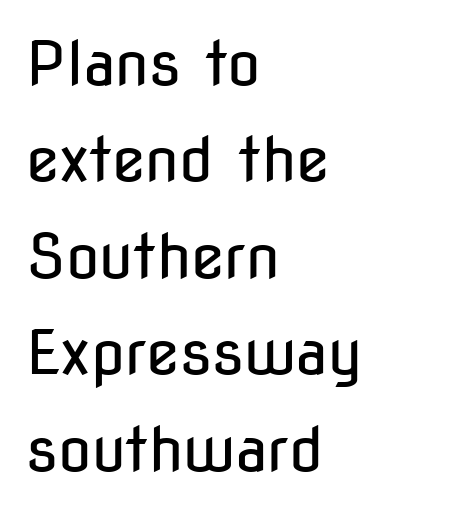
Q: Is the text bold? A: No.
Q: Is the text italic (slanted)? A: No, it is upright.
Q: Is the typeface a serif or a sans-serif typeface? A: Sans-serif.
Q: Is the text underlined? A: No.
Q: How is the paragraph aligned? A: Left-aligned.
Q: Is the spacing between letters normal or unusually wide? A: Normal.
Q: Is the spacing between lines tight, normal or loose? A: Normal.
Q: Width (condensed, normal, or wide)? A: Condensed.
Q: Stroke contrast? A: Low.
Q: x-height? A: Medium.
Q: Monospaced? A: No.
